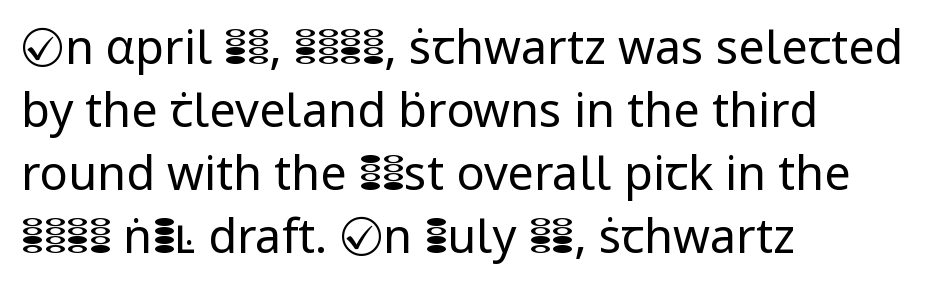
Q: Is the text bold? A: No.
Q: Is the text italic (slanted)? A: No, it is upright.
Q: Is the typeface a serif or a sans-serif typeface? A: Sans-serif.
Q: Is the text underlined? A: No.
Q: How is the paragraph aligned? A: Left-aligned.
Q: Is the spacing between letters normal or unusually wide? A: Normal.
Q: Is the spacing between lines tight, normal or loose? A: Normal.
Q: Width (condensed, normal, or wide)? A: Normal.
Q: Stroke contrast? A: Low.
Q: x-height? A: Medium.
Q: Monospaced? A: No.
